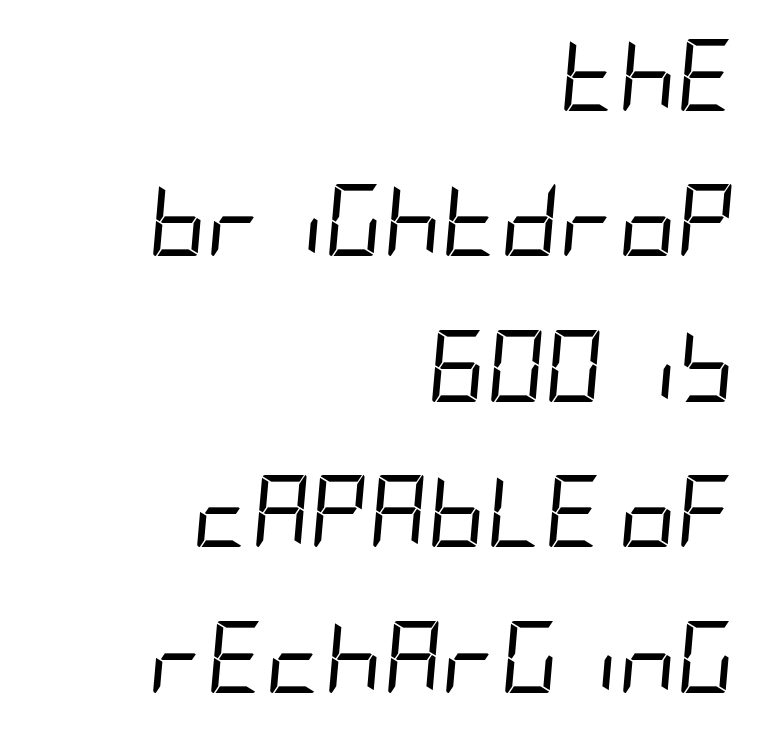
{"italic": "yes", "lean": "right", "slant_degrees": 5, "bold": "no", "weight": "regular", "width": "condensed", "stroke_contrast": "low", "x_height": "large", "underline": "no", "align": "right", "line_spacing": "loose", "line_spacing_ratio": 2.02, "letter_spacing": "normal", "letter_spacing_em": 0.0, "glyph_px": 72}
